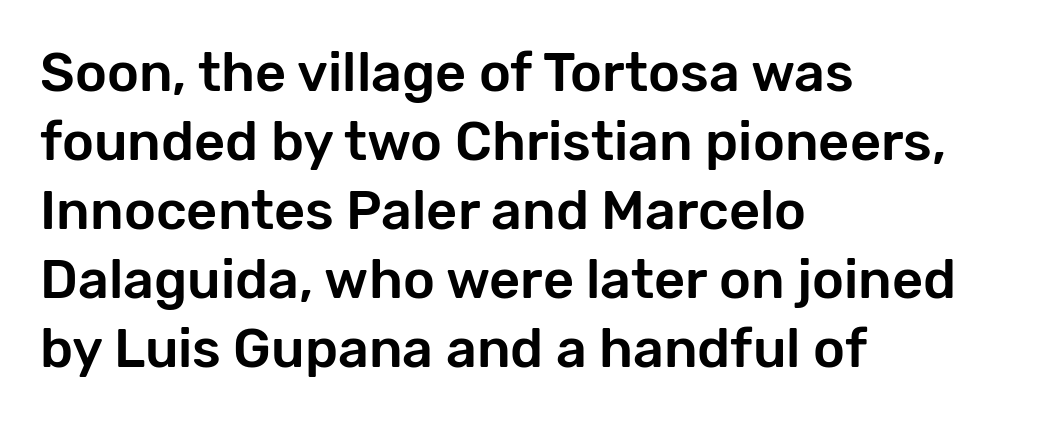
One-word summary of the alignment: left. Do the characters align in a grid? No, the font is proportional. Honestly, the row spacing looks completely unremarkable. This rendering employs a face without finishing strokes, i.e., a sans-serif. Check the space under the baseline: it is left empty. The specimen reads as upright at a glance.
